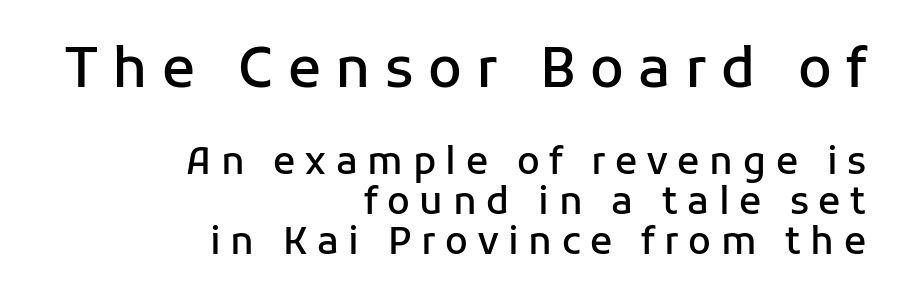
{"serif": "no", "italic": "no", "bold": "semi", "weight": "semibold", "width": "normal", "stroke_contrast": "low", "x_height": "medium", "monospaced": "no", "underline": "no", "align": "right", "line_spacing": "tight", "line_spacing_ratio": 1.08, "letter_spacing": "wide", "letter_spacing_em": 0.26, "larger_block": "first", "size_ratio": 1.49, "glyph_px": 55}
